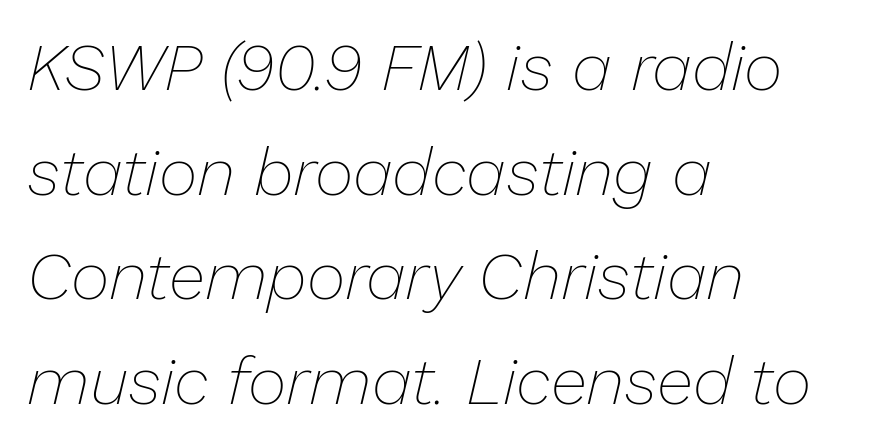
The image shows 67 px thin type, italic (leaning right); set left-aligned, normal line spacing (1.56x), normal letter spacing, not underlined; low stroke contrast and a medium x-height.
